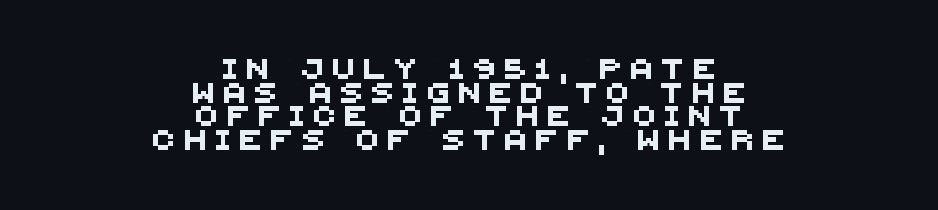
{"underline": "no", "align": "center", "line_spacing_ratio": 1.18, "letter_spacing": "wide", "letter_spacing_em": 0.49, "glyph_px": 20}
